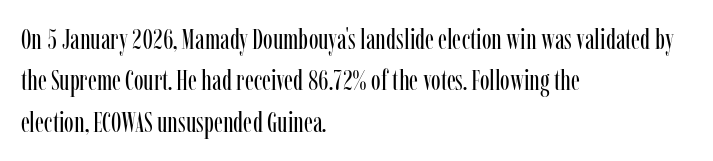
The image shows 29 px regular-weight, condensed serif type, upright; set left-aligned, normal line spacing (1.43x), normal letter spacing, not underlined; low stroke contrast and a medium x-height.
